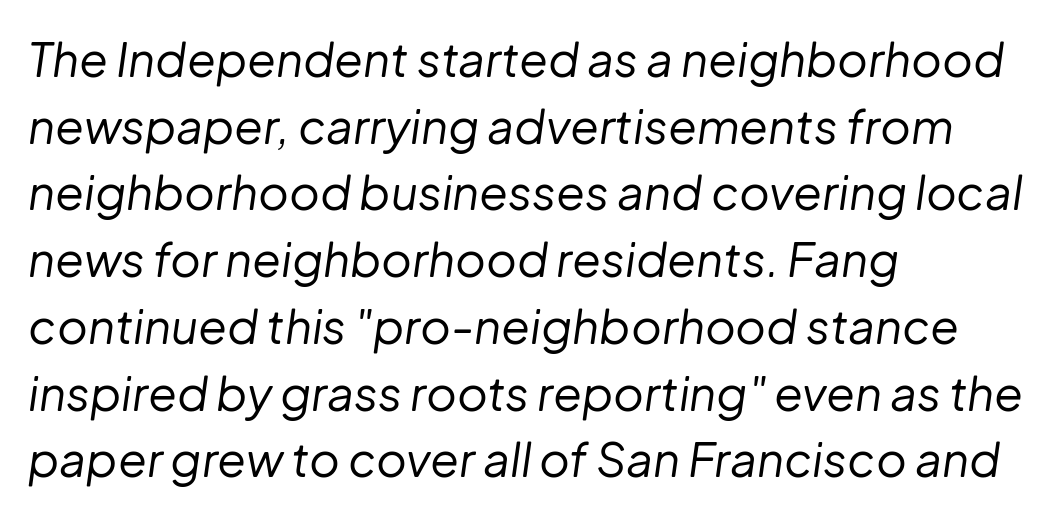
Q: Is the text bold? A: No.
Q: Is the text italic (slanted)? A: Yes, it leans right by about 8 degrees.
Q: Is the text underlined? A: No.
Q: How is the paragraph aligned? A: Left-aligned.
Q: Is the spacing between letters normal or unusually wide? A: Normal.
Q: Is the spacing between lines tight, normal or loose? A: Normal.
Q: Width (condensed, normal, or wide)? A: Normal.
Q: Stroke contrast? A: Low.
Q: x-height? A: Medium.
Q: Monospaced? A: No.
